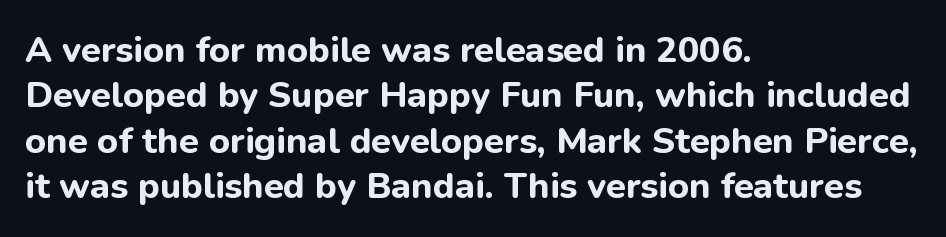
Think of a printed novel: that variable character pitch is what you see here. This rendering features lettering with no underline. Honestly, the row spacing looks completely unremarkable. Plenty of ink on the page — the face is bold.
